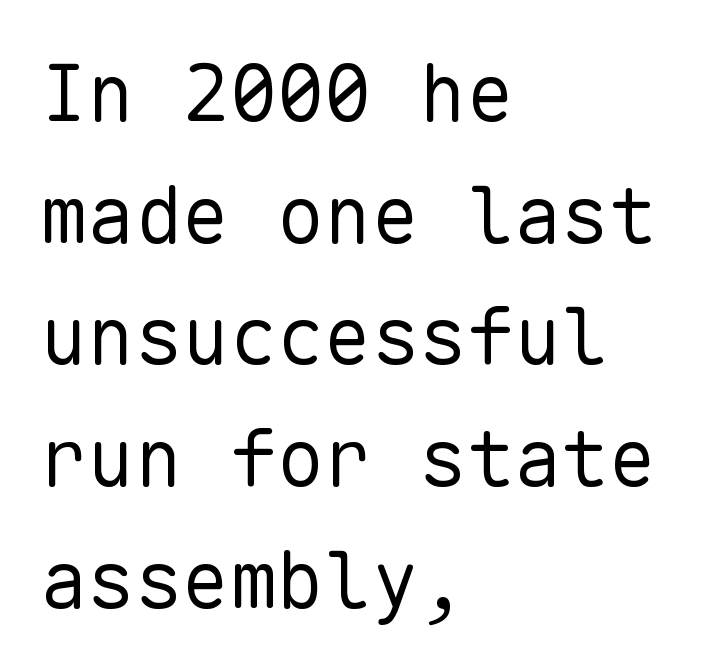
{"serif": "no", "italic": "no", "bold": "no", "weight": "regular", "width": "normal", "stroke_contrast": "low", "x_height": "medium", "monospaced": "yes", "underline": "no", "align": "left", "line_spacing": "normal", "line_spacing_ratio": 1.54, "letter_spacing": "normal", "letter_spacing_em": 0.0, "glyph_px": 79}
